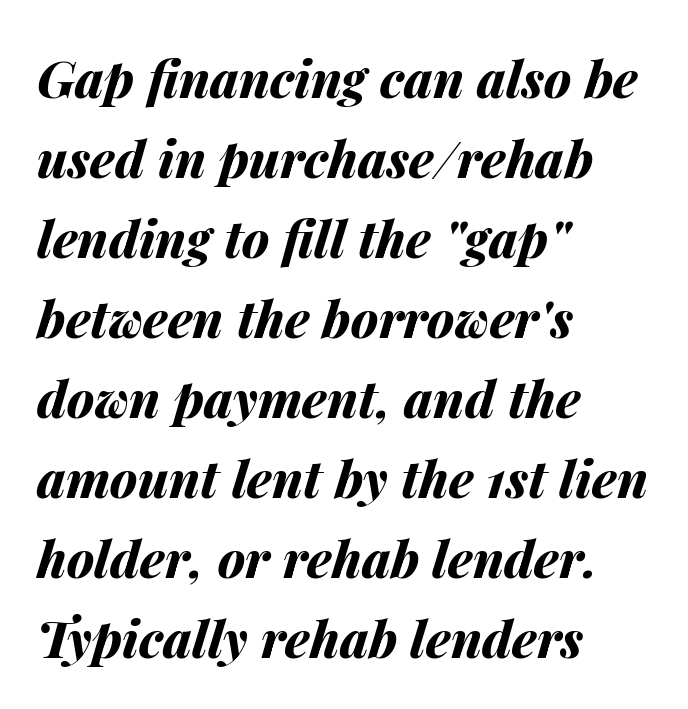
{"italic": "yes", "lean": "right", "slant_degrees": 14, "bold": "yes", "weight": "bold", "width": "normal", "stroke_contrast": "medium", "x_height": "medium", "monospaced": "no", "underline": "no", "align": "left", "line_spacing": "normal", "line_spacing_ratio": 1.57, "letter_spacing": "normal", "letter_spacing_em": 0.0, "glyph_px": 51}
